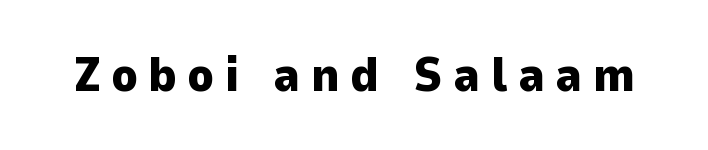
Bare-footed words on every line. Each glyph is drawn with heavy, bold strokes. Posture: upright roman. These lines are rendered in a variable-pitch font.
